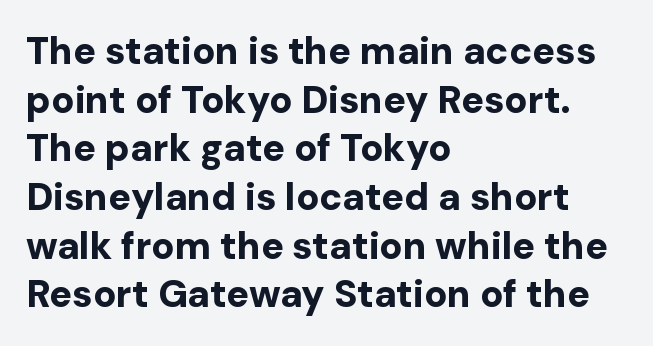
Q: Is the text bold? A: Yes.
Q: Is the text italic (slanted)? A: No, it is upright.
Q: Is the typeface a serif or a sans-serif typeface? A: Sans-serif.
Q: Is the text underlined? A: No.
Q: How is the paragraph aligned? A: Left-aligned.
Q: Is the spacing between letters normal or unusually wide? A: Normal.
Q: Is the spacing between lines tight, normal or loose? A: Normal.
Q: Width (condensed, normal, or wide)? A: Normal.
Q: Stroke contrast? A: Low.
Q: x-height? A: Medium.
Q: Monospaced? A: No.
